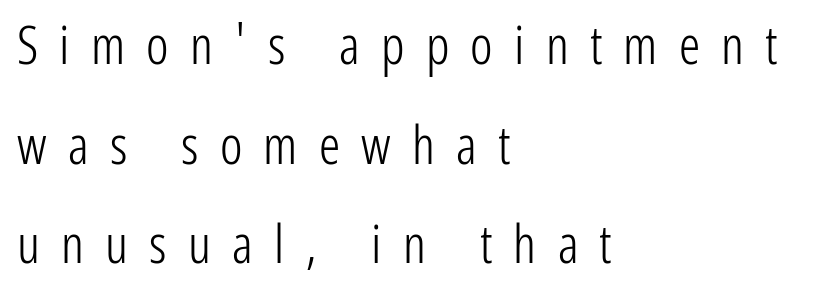
The image shows 53 px light, condensed sans-serif type, upright; set left-aligned, line spacing 1.88x, unusually wide letter spacing (+0.4 em), not underlined; low stroke contrast and a medium x-height.
